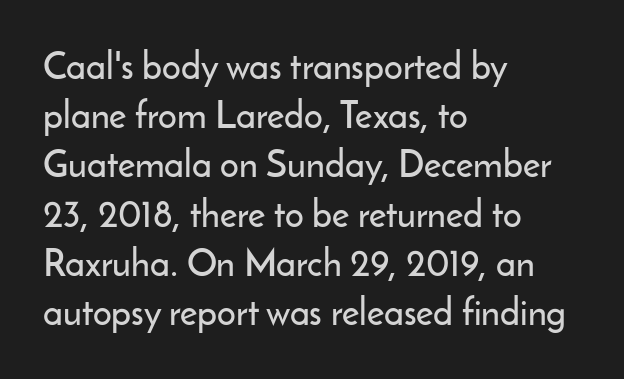
Layout note: lines flush left. This is sans-serif lettering, the kind often seen on screens and signage. If you measured baseline to baseline, you'd find a middling distance. Check the space under the baseline: it is left empty. Proportional: the letters do not fall into vertical columns.
